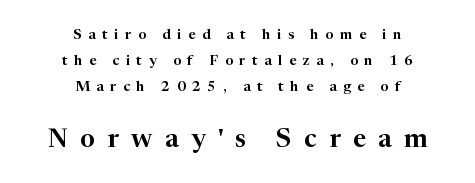
Tracking here is generous; glyphs stand well apart from one another. If you drew a line through each stem, it would be perfectly vertical. The following chunk of copy outweighs the initial chunk in type size. The compositor balanced each line on the midline.
